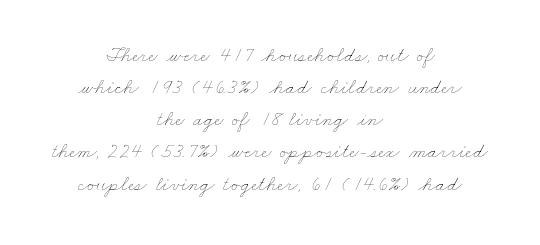
The image shows 21 px text type; set centered, normal line spacing (1.53x), normal letter spacing, not underlined.
